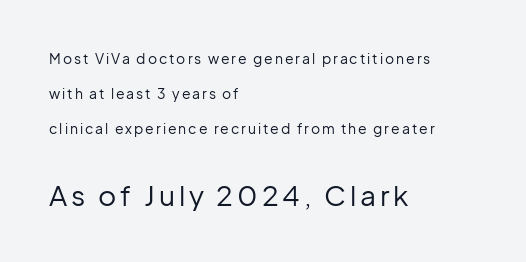
Whoever set this chose breathing room over compactness in the vertical rhythm. Each line starts at the same left margin while the right side varies. Regarding serifs, this sample does without them. No letter is thick-stroked: the sample isn't bold.
